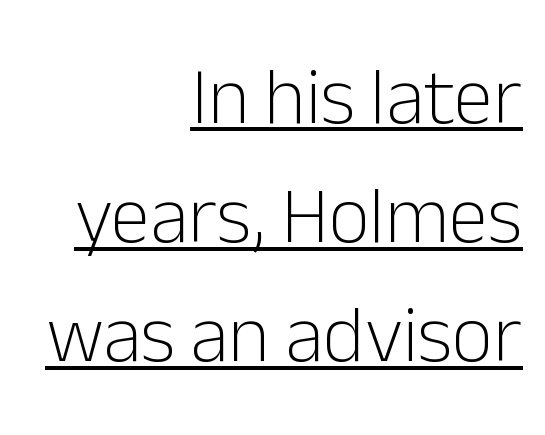
Q: Is the text bold? A: No.
Q: Is the text italic (slanted)? A: No, it is upright.
Q: Is the typeface a serif or a sans-serif typeface? A: Sans-serif.
Q: Is the text underlined? A: Yes.
Q: How is the paragraph aligned? A: Right-aligned.
Q: Is the spacing between letters normal or unusually wide? A: Normal.
Q: Is the spacing between lines tight, normal or loose? A: Normal.
Q: Width (condensed, normal, or wide)? A: Normal.
Q: Stroke contrast? A: Low.
Q: x-height? A: Medium.
Q: Monospaced? A: No.
